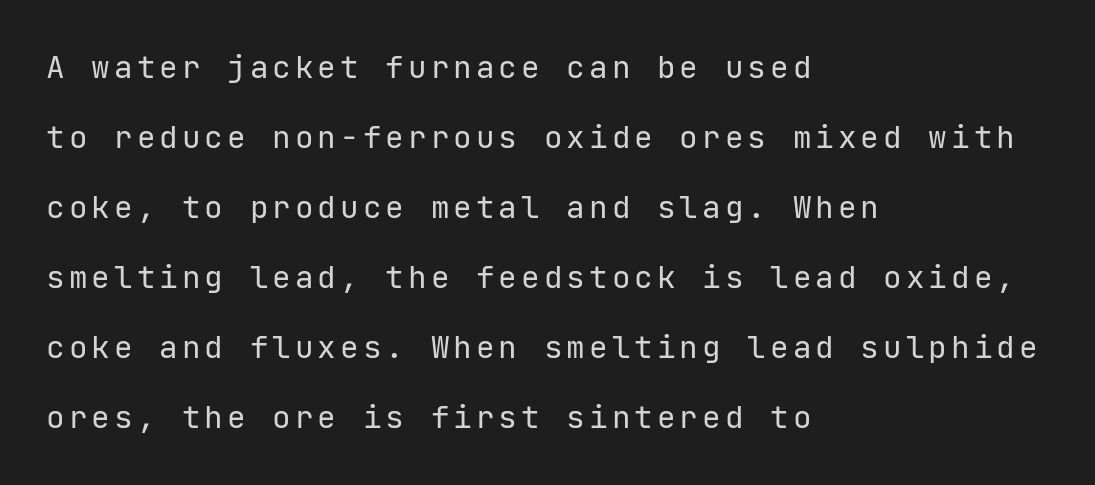
Honestly, the rows look like they've been pulled way apart. Unlike a traditional serif, this face leaves its strokes unadorned. The specimen omits any rule beneath the text block's lines. The lettering stays uniformly vertical, giving the passage a roman look.
